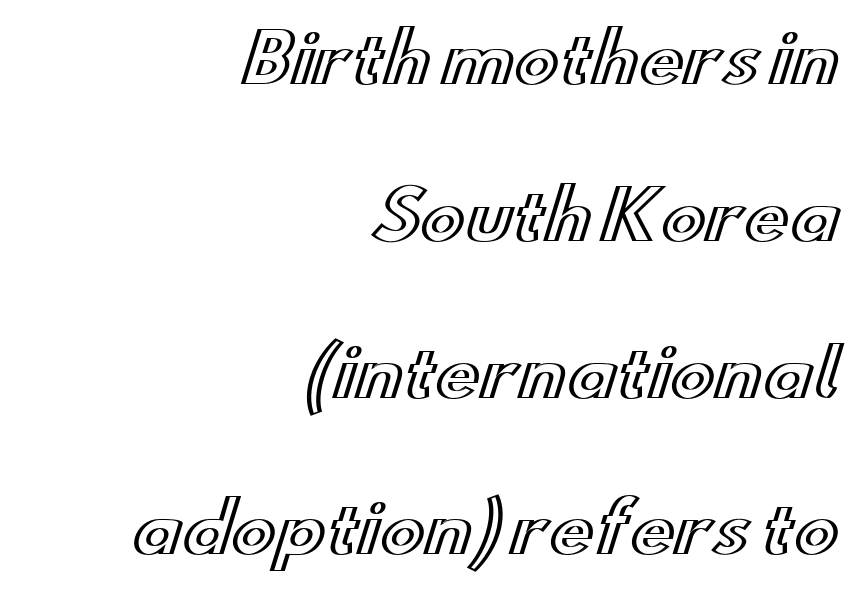
Short note: letters normally spaced. The lines are spread far apart with generous leading. The letters advance in unequal steps, a hallmark of proportional type.
